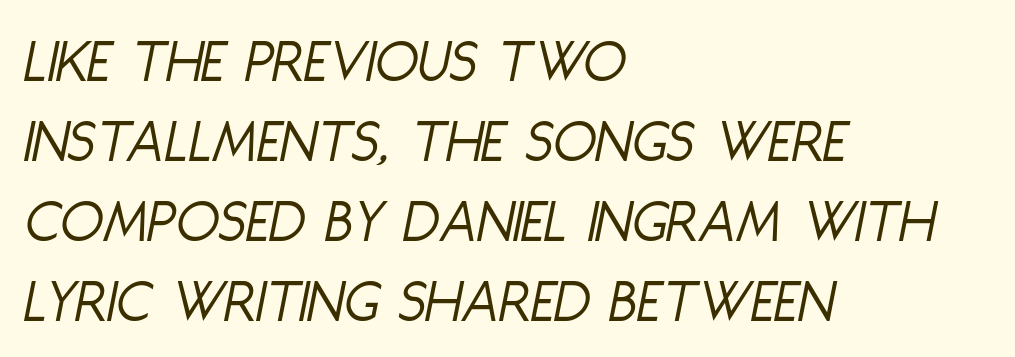
{"italic": "yes", "lean": "right", "slant_degrees": 11, "bold": "no", "weight": "light", "width": "condensed", "stroke_contrast": "low", "x_height": "large", "monospaced": "no", "underline": "no", "align": "left", "line_spacing": "normal", "line_spacing_ratio": 1.27, "letter_spacing": "normal", "letter_spacing_em": 0.0, "glyph_px": 63}
